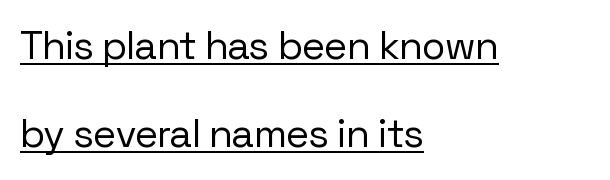
The image shows 39 px regular-weight sans-serif type, upright; set left-aligned, loose line spacing (2.26x), normal letter spacing, underlined; low stroke contrast and a medium x-height.
